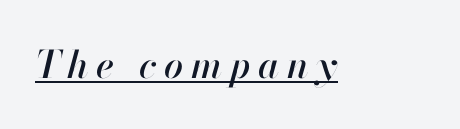
Compared with ordinary roman type, these characters are visibly tilted. The face used here is proportionally spaced, like ordinary book or web type. Short note: letters widely spaced. The glyphs are accompanied by a horizontal stroke just below them.
